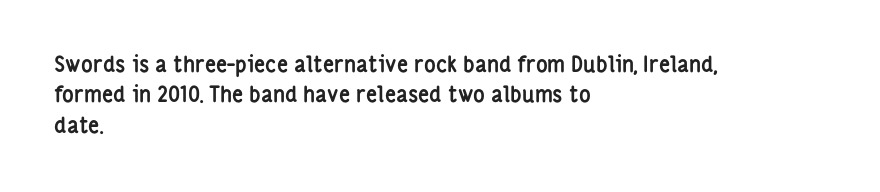
{"italic": "no", "bold": "yes", "underline": "no", "align": "left", "line_spacing": "normal", "line_spacing_ratio": 1.38, "letter_spacing": "normal", "letter_spacing_em": 0.0, "glyph_px": 22}
